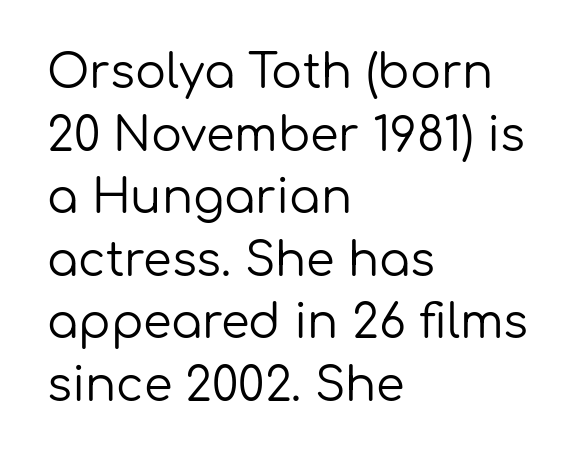
{"serif": "no", "italic": "no", "bold": "no", "weight": "regular", "width": "normal", "stroke_contrast": "low", "x_height": "medium", "monospaced": "no", "underline": "no", "align": "left", "line_spacing": "normal", "line_spacing_ratio": 1.36, "letter_spacing": "normal", "letter_spacing_em": 0.0, "glyph_px": 46}
